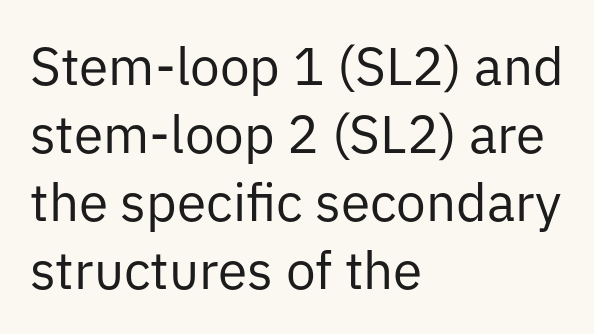
The image shows 53 px regular-weight sans-serif type, upright; set left-aligned, normal line spacing (1.28x), normal letter spacing, not underlined; low stroke contrast and a medium x-height.
